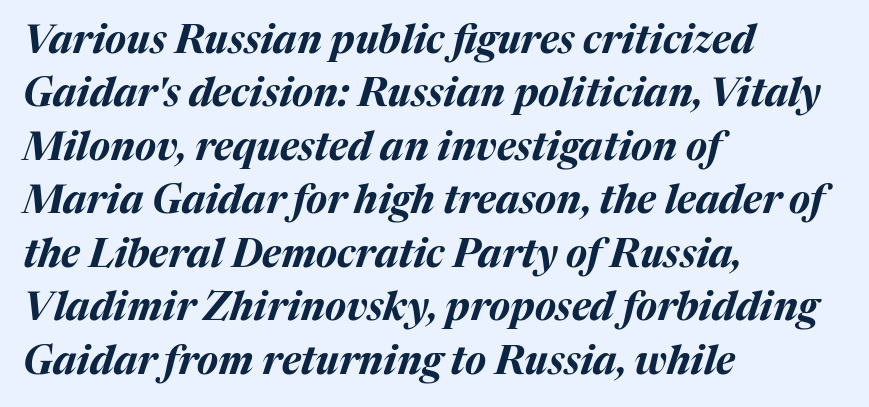
The image shows 39 px bold type, italic (leaning right); set left-aligned, normal line spacing (1.37x), normal letter spacing, not underlined; medium stroke contrast and a medium x-height.
